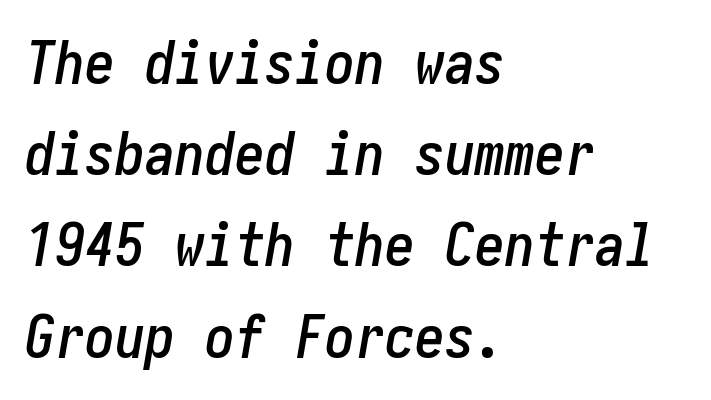
{"italic": "yes", "lean": "right", "slant_degrees": 10, "width": "condensed", "stroke_contrast": "low", "x_height": "medium", "underline": "no", "align": "left", "line_spacing": "normal", "line_spacing_ratio": 1.52, "letter_spacing": "normal", "letter_spacing_em": 0.0, "glyph_px": 60}
